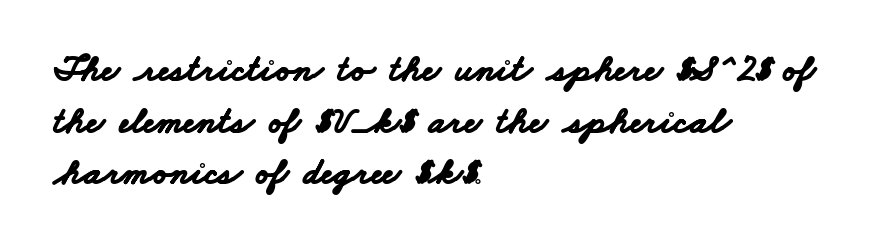
Q: Is the text bold? A: Yes.
Q: Is the typeface a serif or a sans-serif typeface? A: Sans-serif.
Q: Is the text underlined? A: No.
Q: How is the paragraph aligned? A: Left-aligned.
Q: Is the spacing between letters normal or unusually wide? A: Normal.
Q: Is the spacing between lines tight, normal or loose? A: Normal.
Q: Width (condensed, normal, or wide)? A: Wide.
Q: Stroke contrast? A: Low.
Q: x-height? A: Small.
Q: Monospaced? A: No.
